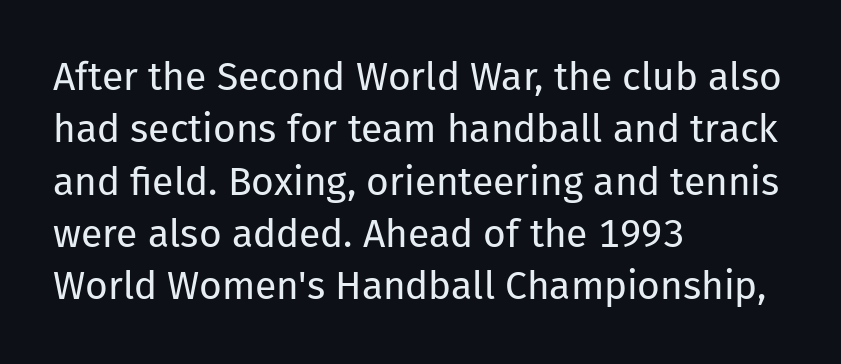
Decoration check: the copy has no underline. Regarding leading, the lines here are spaced in the standard way. Each line starts at the same left margin while the right side varies. These lines are rendered in a variable-pitch font. These lines are composed in type without serifs. Caption: face not bold, strokes unweighted.
